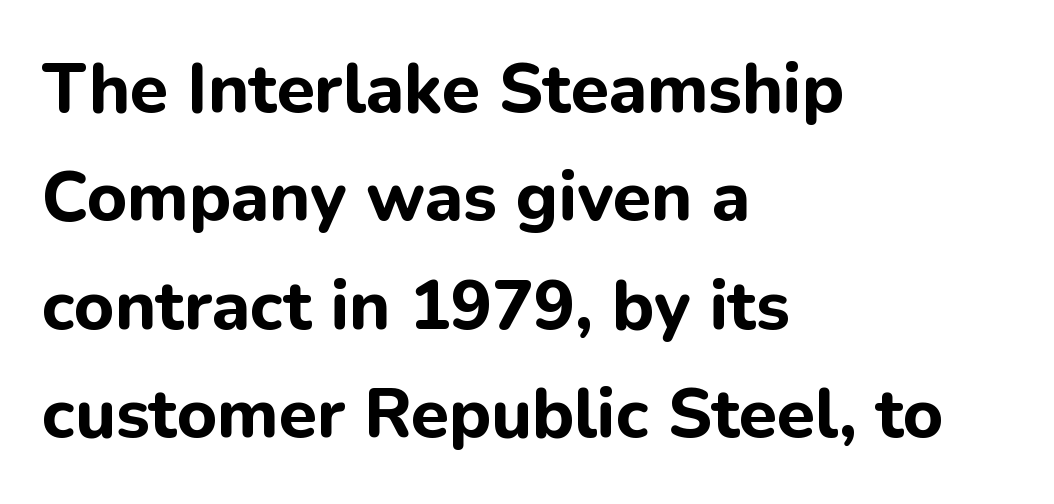
The image shows 69 px bold sans-serif type, upright; set left-aligned, normal line spacing (1.57x), normal letter spacing, not underlined; low stroke contrast and a medium x-height.
